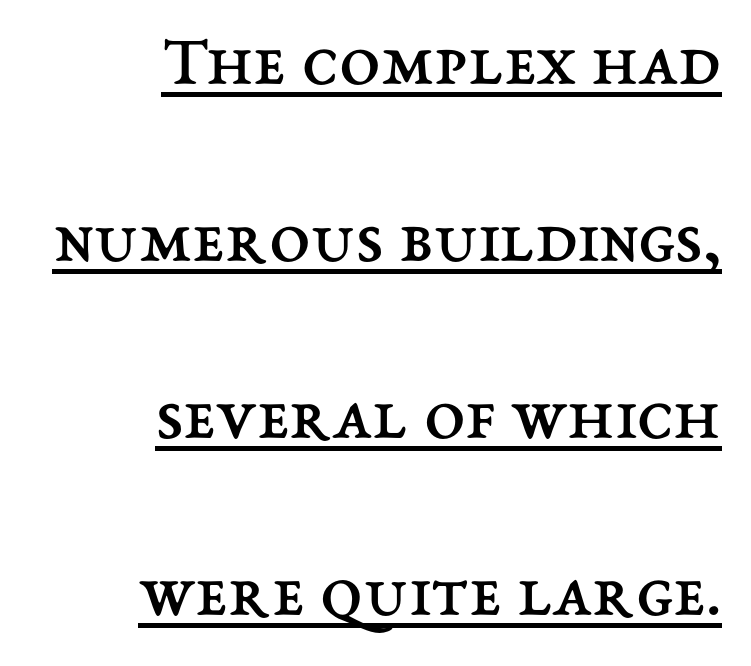
Q: Is the text bold? A: No.
Q: Is the text italic (slanted)? A: No, it is upright.
Q: Is the text underlined? A: Yes.
Q: How is the paragraph aligned? A: Right-aligned.
Q: Is the spacing between letters normal or unusually wide? A: Normal.
Q: Is the spacing between lines tight, normal or loose? A: Loose.
Q: Width (condensed, normal, or wide)? A: Normal.
Q: Stroke contrast? A: Medium.
Q: x-height? A: Medium.
Q: Monospaced? A: No.
